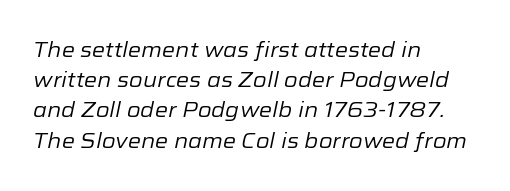
The image shows 21 px text type, italic (leaning right); set left-aligned, normal line spacing (1.44x), normal letter spacing, not underlined.
